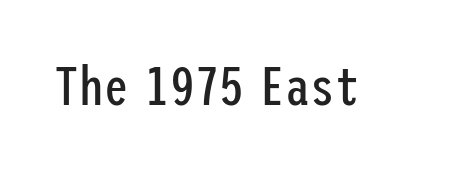
Q: Is the text bold? A: No.
Q: Is the text italic (slanted)? A: No, it is upright.
Q: Is the typeface a serif or a sans-serif typeface? A: Sans-serif.
Q: Is the text underlined? A: No.
Q: Is the spacing between letters normal or unusually wide? A: Normal.
Q: Width (condensed, normal, or wide)? A: Condensed.
Q: Stroke contrast? A: Low.
Q: x-height? A: Medium.
